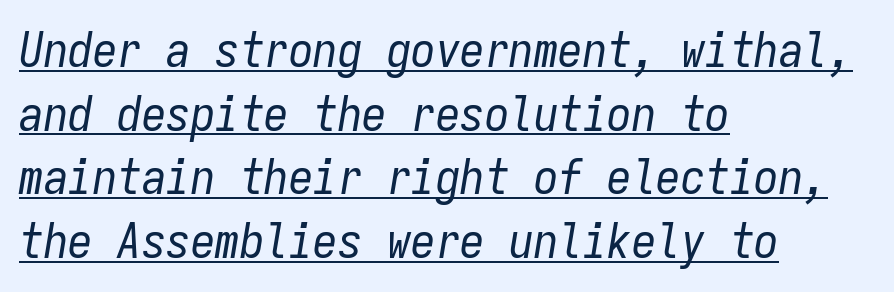
Glance below the letters and you will spot a drawn line. Is this a fixed-width face? Yes — each glyph sits in an identical cell. The lettering tilts uniformly, giving the passage an italic look. Stroke thickness stays within the range of a standard reading face or lighter.
